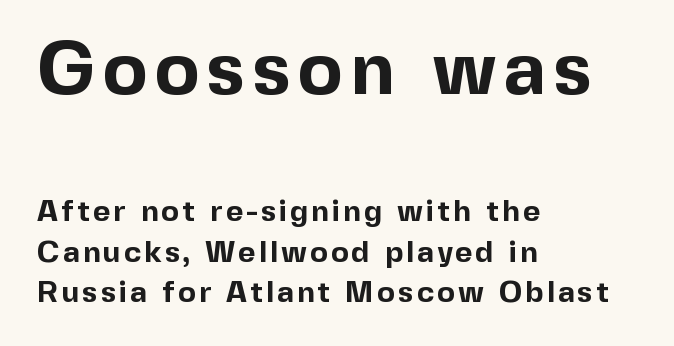
{"serif": "no", "italic": "no", "bold": "yes", "weight": "bold", "width": "normal", "x_height": "medium", "monospaced": "no", "underline": "no", "align": "left", "line_spacing": "normal", "line_spacing_ratio": 1.35, "larger_block": "first", "size_ratio": 2.5, "glyph_px": 75}
